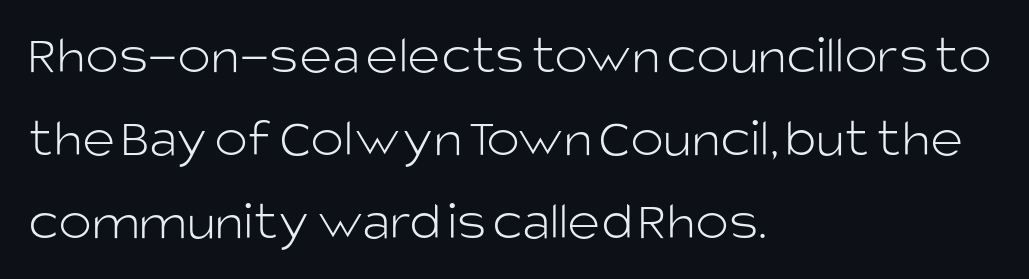
The image shows 56 px light sans-serif type, upright; set left-aligned, normal line spacing (1.48x), normal letter spacing, not underlined; low stroke contrast and a large x-height.
